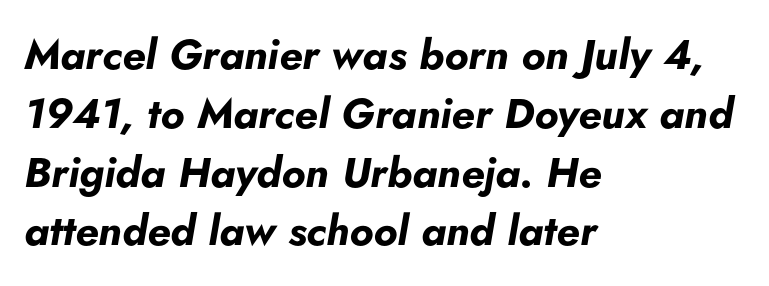
Is the type slanted? Yes — the strokes lean at a clear angle. Compared with typical paragraphs, the rows here are spaced about the same. Quick note: underline off. Default kerning and tracking; the words read as compact shapes.
